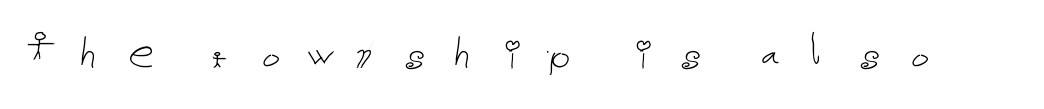
{"italic": "no", "bold": "no", "weight": "thin", "width": "normal", "stroke_contrast": "low", "x_height": "medium", "underline": "no", "letter_spacing": "wide", "letter_spacing_em": 0.39, "glyph_px": 51}
